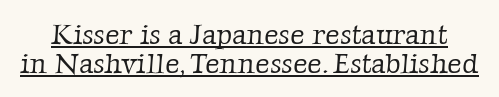
{"serif": "yes", "bold": "no", "weight": "light", "width": "normal", "stroke_contrast": "low", "x_height": "medium", "monospaced": "no", "underline": "yes", "line_spacing": "tight", "line_spacing_ratio": 1.03, "letter_spacing": "normal", "letter_spacing_em": 0.0, "glyph_px": 28}
